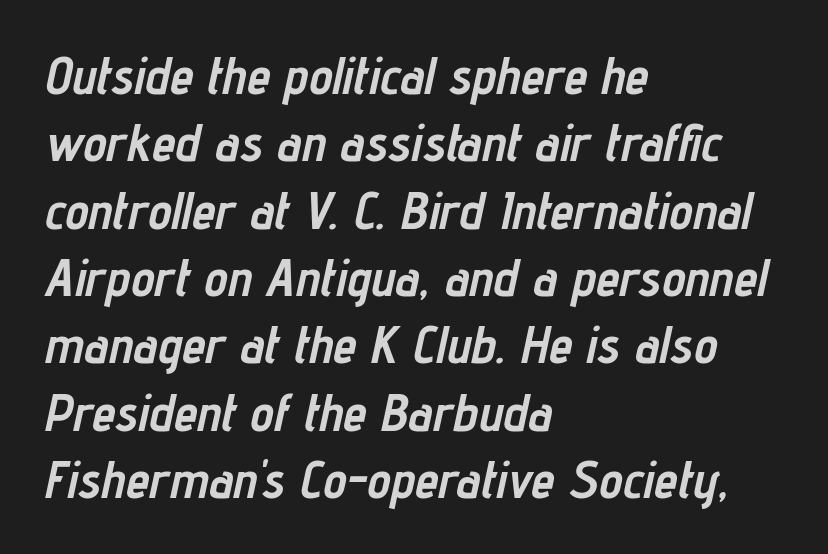
Q: Is the text bold? A: Yes.
Q: Is the text italic (slanted)? A: Yes, it leans right by about 12 degrees.
Q: Is the text underlined? A: No.
Q: How is the paragraph aligned? A: Left-aligned.
Q: Is the spacing between letters normal or unusually wide? A: Normal.
Q: Is the spacing between lines tight, normal or loose? A: Normal.
Q: Width (condensed, normal, or wide)? A: Condensed.
Q: Stroke contrast? A: Low.
Q: x-height? A: Medium.
Q: Monospaced? A: No.
